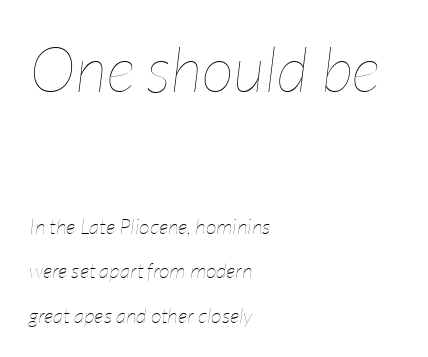
The image shows 63 px thin, condensed type, italic (leaning right); set left-aligned, loose line spacing (2.12x), normal letter spacing, not underlined; the first (top) block is 3.0x larger; low stroke contrast and a medium x-height.
